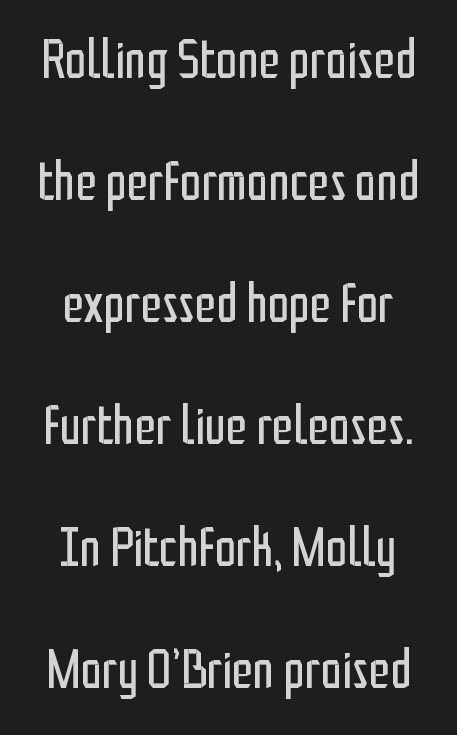
The image shows 54 px regular-weight, condensed sans-serif type, upright; set centered, loose line spacing (2.26x), normal letter spacing, not underlined; low stroke contrast and a medium x-height.
